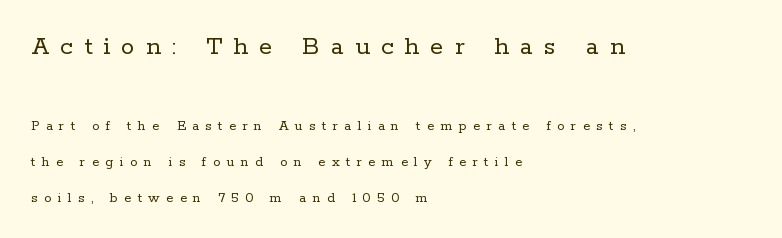
Between one letter and the next there's a generous, obvious gap. A quiet, ordinary-to-light weight characterises the typeface. Ascenders rise straight up at ninety degrees. Summary of vertical rhythm: relaxed, with wide interline spacing. Reading top to bottom, the characters get smaller at the block break. Casual observation: everything's shoved over to the left.
